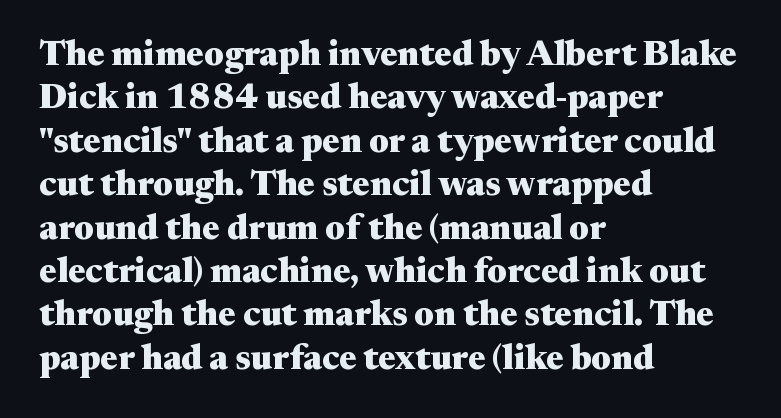
{"serif": "yes", "italic": "no", "bold": "yes", "weight": "heavy", "width": "wide", "stroke_contrast": "medium", "x_height": "medium", "monospaced": "no", "underline": "no", "align": "left", "line_spacing_ratio": 1.24, "letter_spacing": "normal", "letter_spacing_em": 0.0, "glyph_px": 35}
